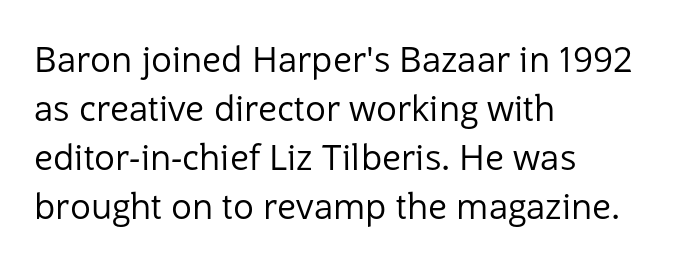
{"serif": "no", "italic": "no", "bold": "no", "weight": "regular", "width": "normal", "stroke_contrast": "low", "x_height": "medium", "monospaced": "no", "underline": "no", "align": "left", "line_spacing": "normal", "line_spacing_ratio": 1.4, "letter_spacing": "normal", "letter_spacing_em": 0.0, "glyph_px": 35}
